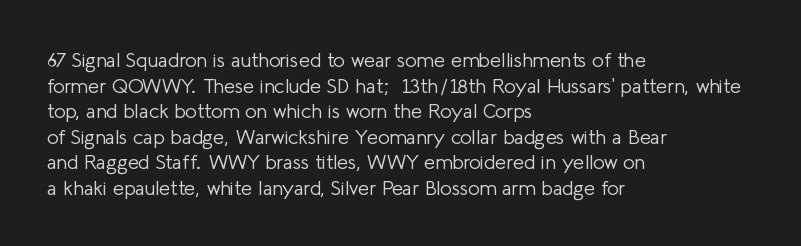
The weight would be labelled regular, book, light, or lighter still. Tall strokes in this sample are plumb rather than angled. These lines stack with their left ends in a neat column. Unmarked baselines from the first word to the last. Regular leading. A typesetter would call this zero additional tracking.
